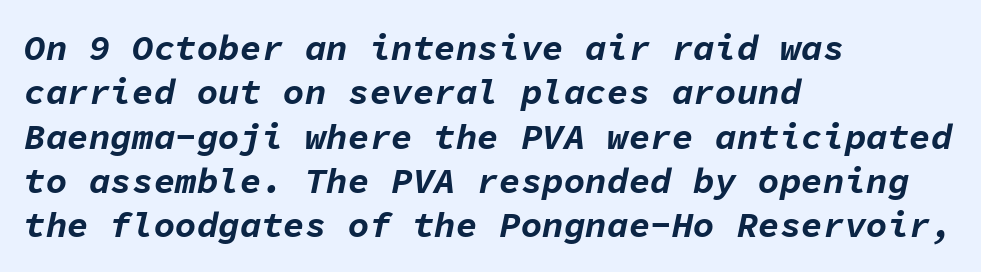
The image shows 36 px bold type, italic (leaning right), monospaced; set left-aligned, line spacing 1.23x, normal letter spacing, not underlined; low stroke contrast and a medium x-height.
